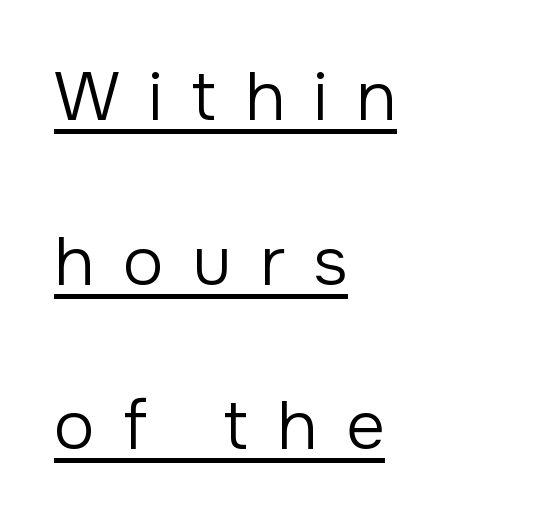
Q: Is the text bold? A: No.
Q: Is the text italic (slanted)? A: No, it is upright.
Q: Is the typeface a serif or a sans-serif typeface? A: Sans-serif.
Q: Is the text underlined? A: Yes.
Q: How is the paragraph aligned? A: Left-aligned.
Q: Is the spacing between letters normal or unusually wide? A: Unusually wide.
Q: Is the spacing between lines tight, normal or loose? A: Loose.
Q: Width (condensed, normal, or wide)? A: Normal.
Q: Stroke contrast? A: Low.
Q: x-height? A: Medium.
Q: Monospaced? A: No.
